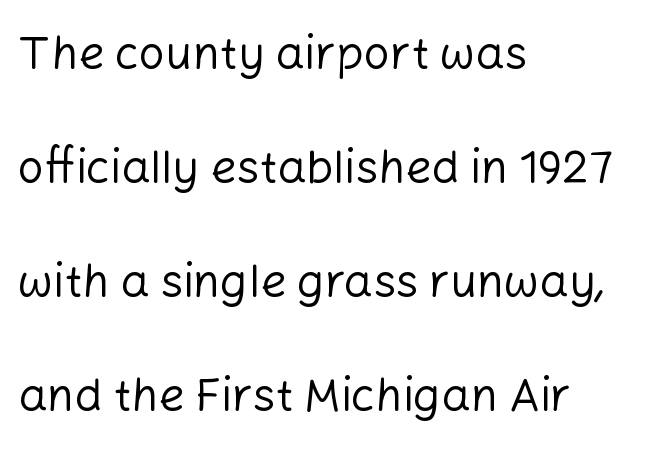
The image shows 46 px regular-weight sans-serif type, upright; set left-aligned, loose line spacing (2.48x), normal letter spacing, not underlined; low stroke contrast and a medium x-height.
